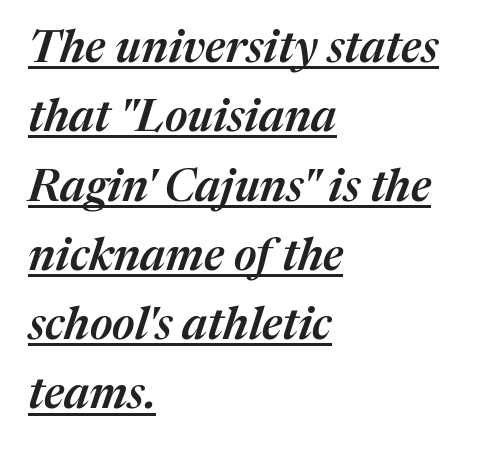
This rendering leaves character spacing at its baseline value. The face used here is proportionally spaced, like ordinary book or web type. Evenly set lines give the paragraph a standard silhouette. If you drew a ruler down the left edge, every line would touch it. Beneath each row of characters lies a ruled line. Characters are canted at an angle relative to the baseline's perpendicular.
